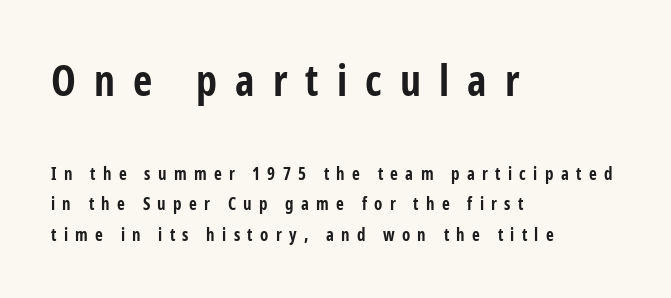
Between one letter and the next there's a generous, obvious gap. Proportional: the letters do not fall into vertical columns. Check under the words: just untouched page. As a designer I'd log this as weight 700, bold. You can tell it's not italic because the verticals are truly vertical.
